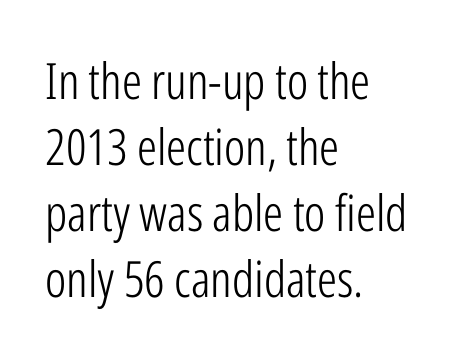
The image shows 50 px light, condensed sans-serif type, upright; set left-aligned, normal line spacing (1.32x), normal letter spacing, not underlined; low stroke contrast and a medium x-height.
